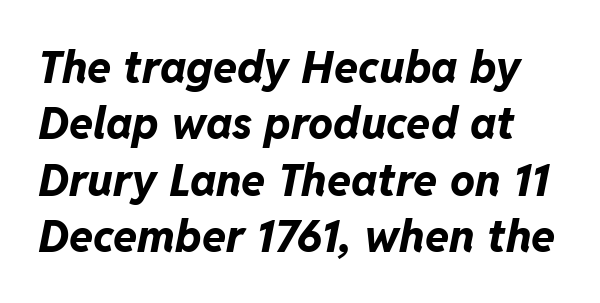
Q: Is the text bold? A: Yes.
Q: Is the text italic (slanted)? A: Yes, it leans right by about 11 degrees.
Q: Is the text underlined? A: No.
Q: Is the spacing between letters normal or unusually wide? A: Normal.
Q: Is the spacing between lines tight, normal or loose? A: Normal.
Q: Width (condensed, normal, or wide)? A: Normal.
Q: Stroke contrast? A: Low.
Q: x-height? A: Medium.
Q: Monospaced? A: No.
